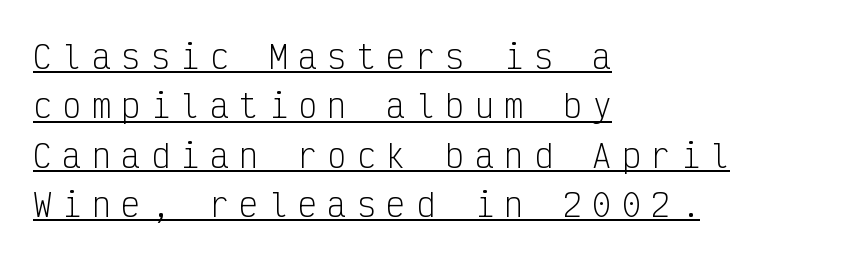
What stands out about the letter spacing? Its width — letters are far apart. Looks like terminal output: every glyph gets an equal slot. The paragraph shown leans on its left margin. Unlike a traditional serif, this face leaves its strokes unadorned. The rendered words wear a rule along their underside.
